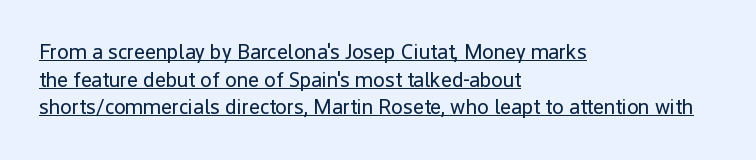
Q: Is the text bold? A: No.
Q: Is the text italic (slanted)? A: No, it is upright.
Q: Is the text underlined? A: Yes.
Q: How is the paragraph aligned? A: Left-aligned.
Q: Is the spacing between letters normal or unusually wide? A: Normal.
Q: Is the spacing between lines tight, normal or loose? A: Normal.
